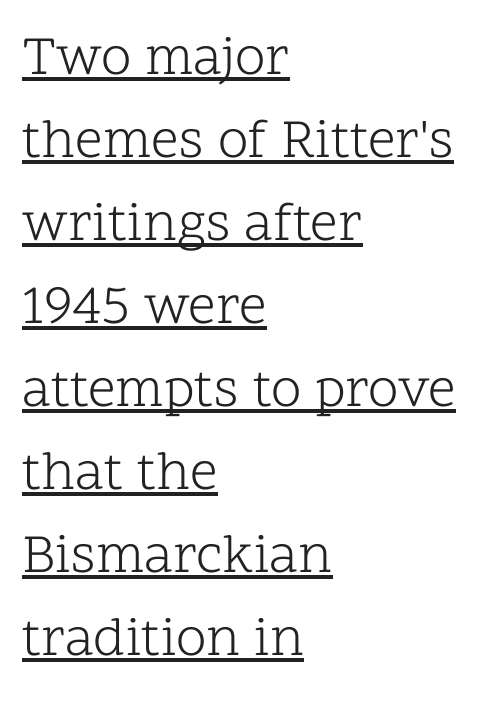
The image shows 55 px light serif type, upright; set left-aligned, normal line spacing (1.51x), normal letter spacing, underlined; low stroke contrast and a medium x-height.
